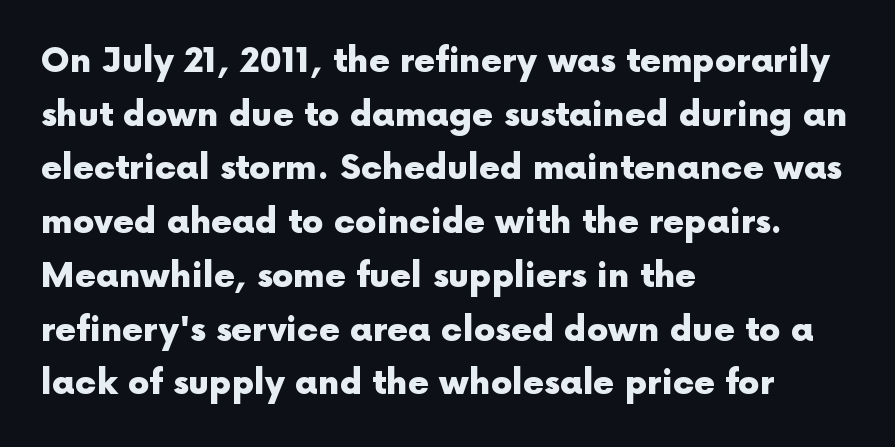
The image shows 34 px heavy sans-serif type, upright; set left-aligned, normal line spacing (1.58x), normal letter spacing, not underlined; a medium x-height.
